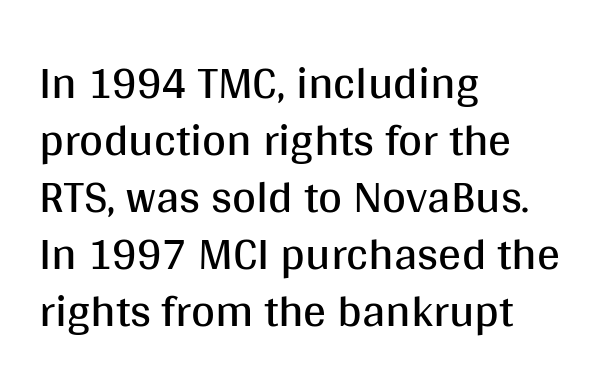
{"serif": "no", "italic": "no", "bold": "no", "weight": "regular", "width": "normal", "stroke_contrast": "medium", "x_height": "large", "monospaced": "no", "underline": "no", "align": "left", "line_spacing_ratio": 1.24, "letter_spacing": "normal", "letter_spacing_em": 0.0, "glyph_px": 46}
